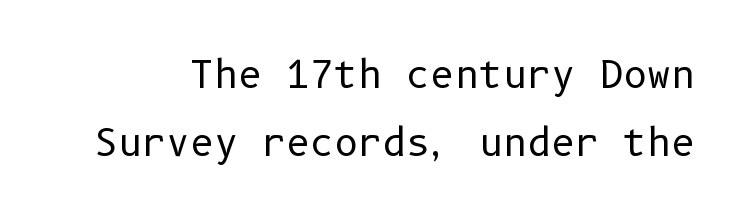
Q: Is the text bold? A: No.
Q: Is the text italic (slanted)? A: No, it is upright.
Q: Is the typeface a serif or a sans-serif typeface? A: Sans-serif.
Q: Is the text underlined? A: No.
Q: Is the spacing between letters normal or unusually wide? A: Normal.
Q: Width (condensed, normal, or wide)? A: Normal.
Q: Stroke contrast? A: Low.
Q: x-height? A: Medium.
